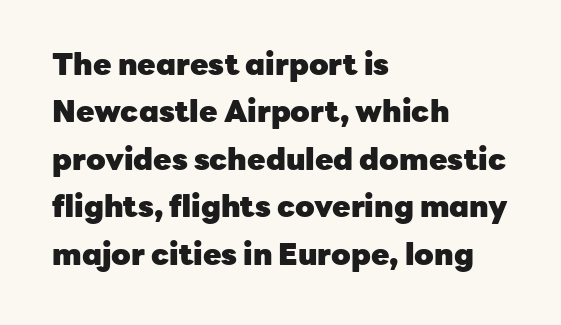
The rendering shows plain stroke endings on the letterforms — a sans-serif design. These lines keep a tight, regular rhythm from letter to letter. Each letter keeps its own natural width here, so spacing adapts to shape. What weight is shown? A full bold with thick strokes. Upright lettering throughout. Descenders hang freely into open space.
